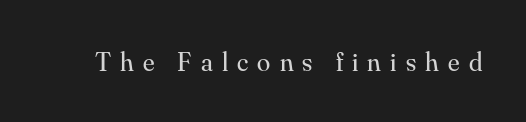
Substantial extra tracking has been applied to these lines. The strokes are not fattened; the text isn't bold. Beneath every word, the page is bare. The specimen reads as upright at a glance.
